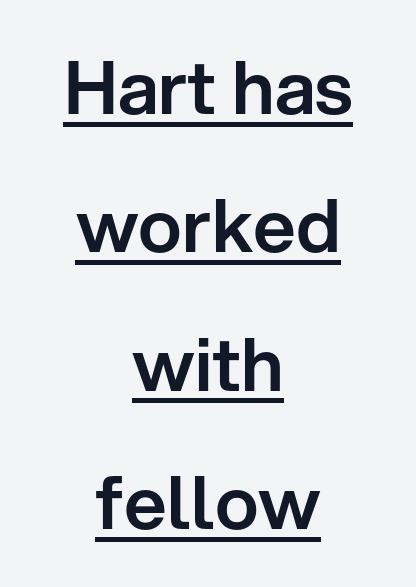
Serif or sans? Sans — the stroke terminals are bare. Tracking here is standard; glyphs follow each other at the usual distance. The compositor balanced each line on the midline. Italic: no, the glyphs are upright roman. You could not count columns in this text — the font is proportionally spaced. Somebody hit Ctrl+U on this one — the words are underlined.
